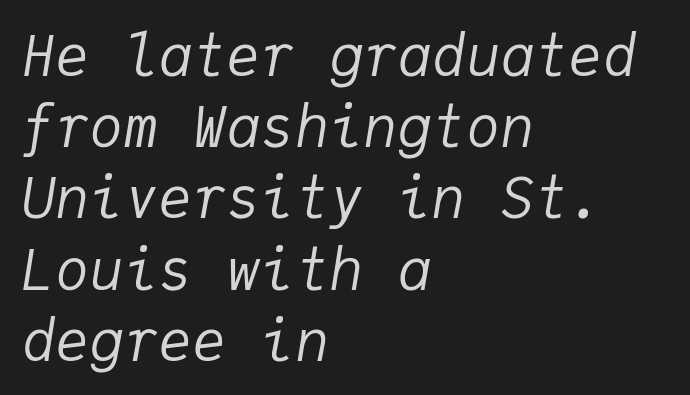
The image shows 57 px regular-weight type, italic (leaning right), monospaced; set left-aligned, normal line spacing (1.25x), normal letter spacing, not underlined; low stroke contrast and a medium x-height.
